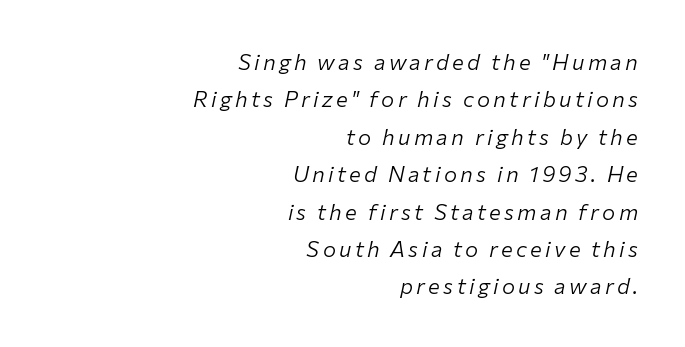
The image shows 22 px text type, italic (leaning right); set right-aligned, normal line spacing (1.7x), not underlined.
